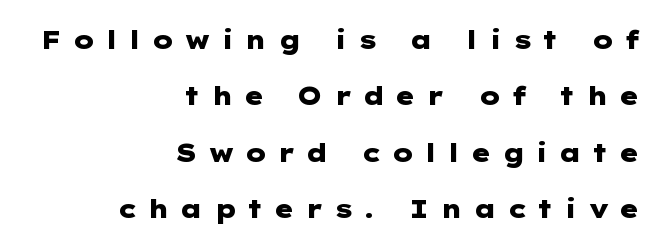
{"italic": "no", "bold": "yes", "underline": "no", "align": "right", "line_spacing": "loose", "line_spacing_ratio": 2.26, "letter_spacing": "wide", "letter_spacing_em": 0.4, "glyph_px": 25}
